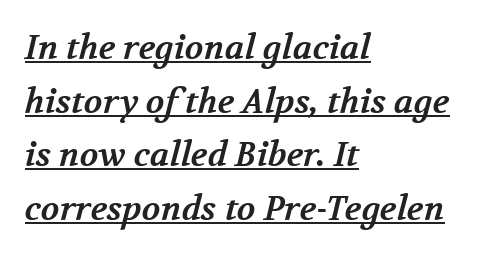
Interline gaps are of average width in this sample. Is the type bold? Yes — the strokes are clearly thick and heavy. These lines keep a tight, regular rhythm from letter to letter. Teacher's note: observe the even left margin — that is flush-left alignment. The passage shown is typeset with a serif family. This sample carries an underscore along the baseline area.
